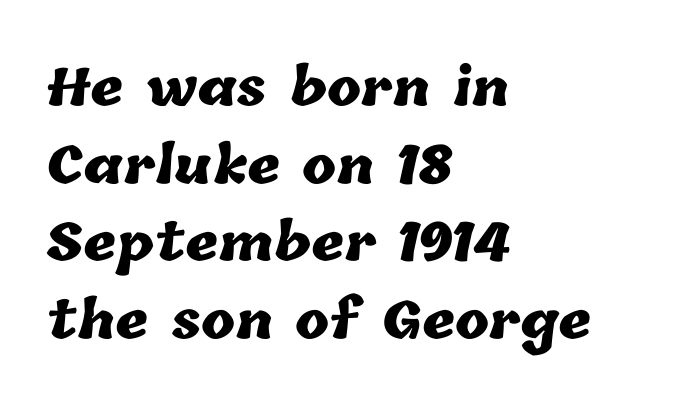
The image shows 51 px heavy type; set left-aligned, normal line spacing (1.52x), normal letter spacing, not underlined; low stroke contrast and a medium x-height.
